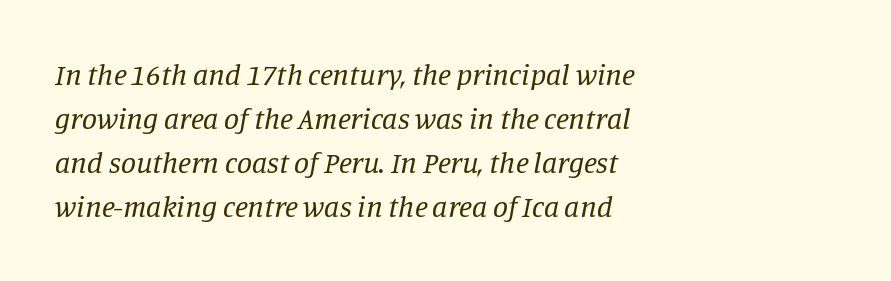
{"serif": "yes", "italic": "yes", "lean": "right", "slant_degrees": 11, "bold": "no", "weight": "regular", "width": "normal", "stroke_contrast": "low", "x_height": "large", "monospaced": "no", "underline": "no", "align": "left", "line_spacing": "normal", "line_spacing_ratio": 1.47, "letter_spacing": "normal", "letter_spacing_em": 0.0, "glyph_px": 30}
